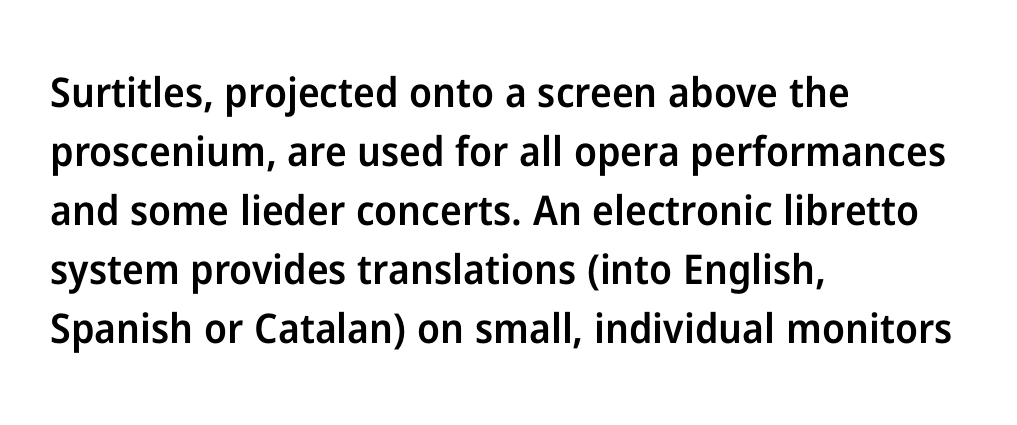
Q: Is the text bold? A: Semi-bold.
Q: Is the text italic (slanted)? A: No, it is upright.
Q: Is the typeface a serif or a sans-serif typeface? A: Sans-serif.
Q: Is the text underlined? A: No.
Q: How is the paragraph aligned? A: Left-aligned.
Q: Is the spacing between letters normal or unusually wide? A: Normal.
Q: Is the spacing between lines tight, normal or loose? A: Normal.
Q: Width (condensed, normal, or wide)? A: Normal.
Q: Stroke contrast? A: Low.
Q: x-height? A: Medium.
Q: Monospaced? A: No.
